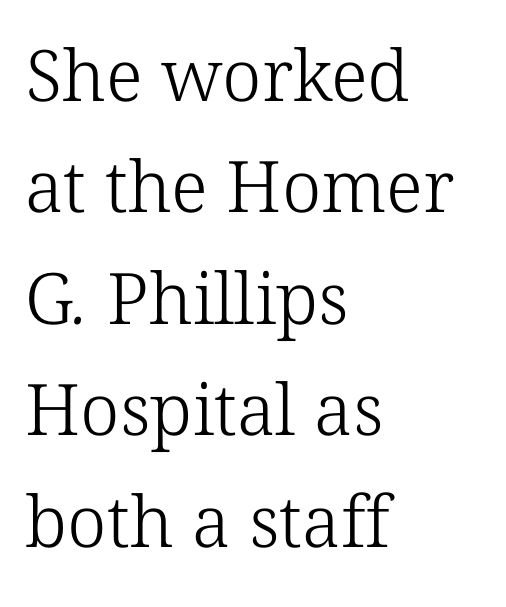
Short and long lines alike share a common starting point at left. Just letters on the line, the space beneath them empty. Does the type have serifs? Yes, each stem ends in a small foot. Horizontal bands of white between lines are of average thickness.
